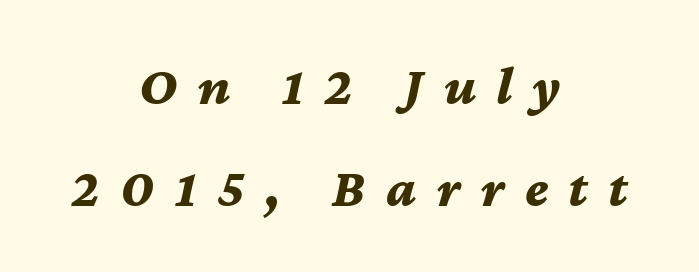
The face used here has the dense, thick strokes of a bold. Display-style spreading of the glyphs; the letterfit is very open. This rendering features lettering with no underline. The rendering positions every line midway between the sides. The rendering applies a slant to the glyphs.
